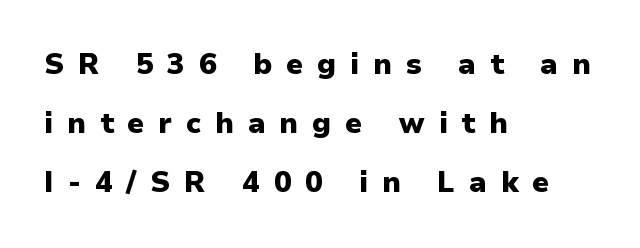
{"serif": "no", "italic": "no", "bold": "yes", "weight": "heavy", "width": "normal", "stroke_contrast": "low", "x_height": "medium", "monospaced": "no", "underline": "no", "align": "left", "line_spacing": "loose", "line_spacing_ratio": 2.04, "letter_spacing": "wide", "letter_spacing_em": 0.48, "glyph_px": 29}
